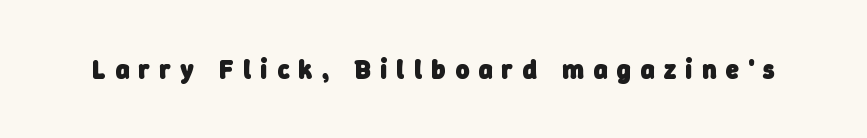
The image shows 26 px bold type; set unusually wide letter spacing (+0.37 em), not underlined.
